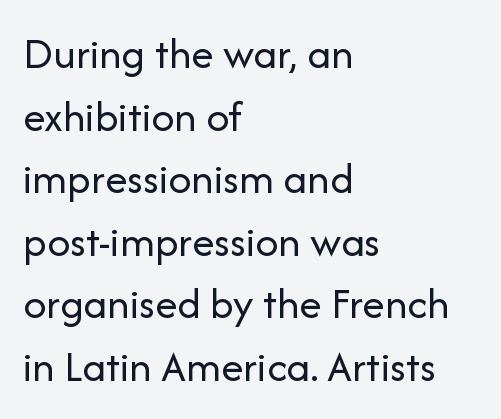
The image shows 45 px regular-weight sans-serif type, upright; set left-aligned, normal line spacing (1.39x), normal letter spacing, not underlined; low stroke contrast and a medium x-height.
